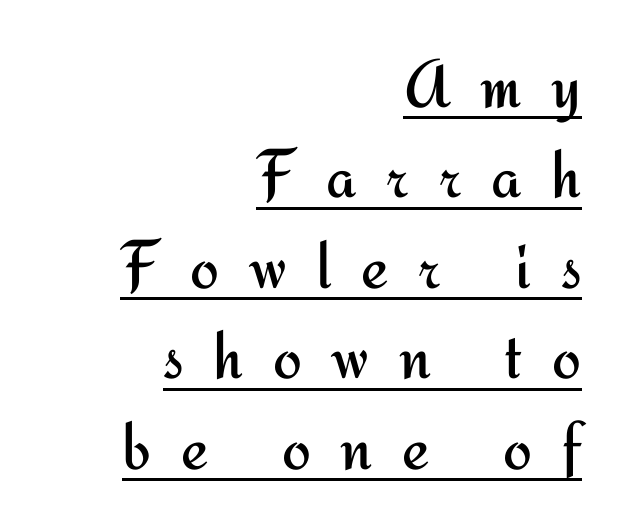
Reading down the block, your eye finds every line finishing at a fixed right position. Does the lettering tilt? It doesn't — this is upright. The strokes carry an ordinary text weight at most. The letters are spread apart with noticeably loose tracking.
